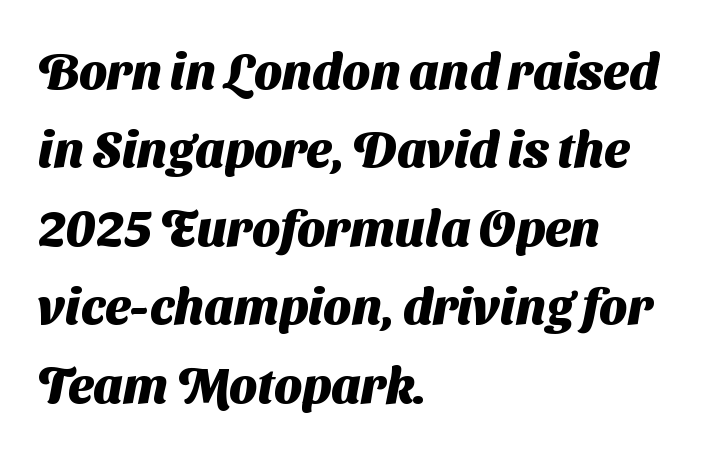
{"serif": "no", "bold": "yes", "weight": "heavy", "width": "normal", "stroke_contrast": "medium", "x_height": "medium", "monospaced": "no", "underline": "no", "align": "left", "line_spacing": "normal", "line_spacing_ratio": 1.57, "letter_spacing": "normal", "letter_spacing_em": 0.0, "glyph_px": 50}
